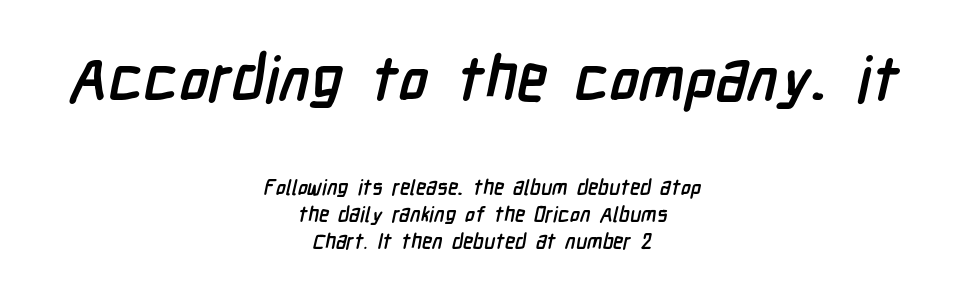
{"serif": "no", "bold": "yes", "weight": "semibold", "width": "condensed", "stroke_contrast": "low", "x_height": "medium", "monospaced": "no", "underline": "no", "align": "center", "line_spacing": "normal", "line_spacing_ratio": 1.28, "letter_spacing": "normal", "letter_spacing_em": 0.0, "larger_block": "first", "size_ratio": 2.95, "glyph_px": 62}
